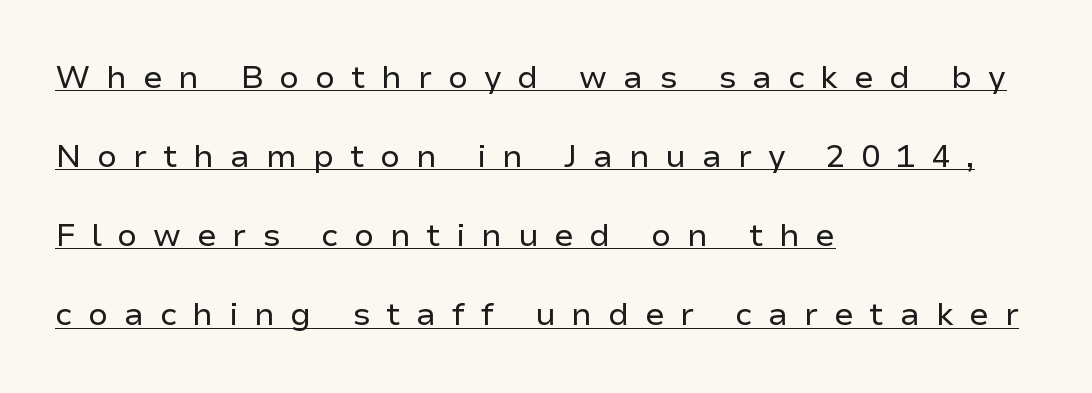
Q: Is the text bold? A: No.
Q: Is the text italic (slanted)? A: No, it is upright.
Q: Is the typeface a serif or a sans-serif typeface? A: Sans-serif.
Q: Is the text underlined? A: Yes.
Q: How is the paragraph aligned? A: Left-aligned.
Q: Is the spacing between letters normal or unusually wide? A: Unusually wide.
Q: Is the spacing between lines tight, normal or loose? A: Loose.
Q: Width (condensed, normal, or wide)? A: Normal.
Q: Stroke contrast? A: Low.
Q: x-height? A: Medium.
Q: Monospaced? A: No.
